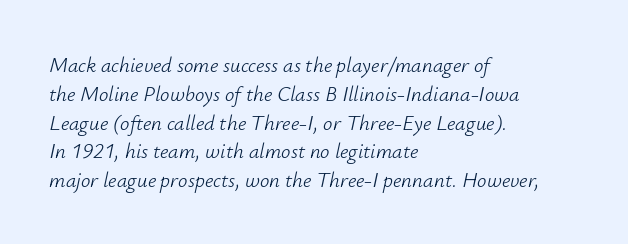
Vertical stems look standard width or narrower in stroke. Descender tails drop into unmarked territory. The leading is moderate, giving the passage an even texture. It's the slanting kind of type. The letters sit at their default tracking, neither squeezed nor spread. Each line starts at the same left margin while the right side varies.
